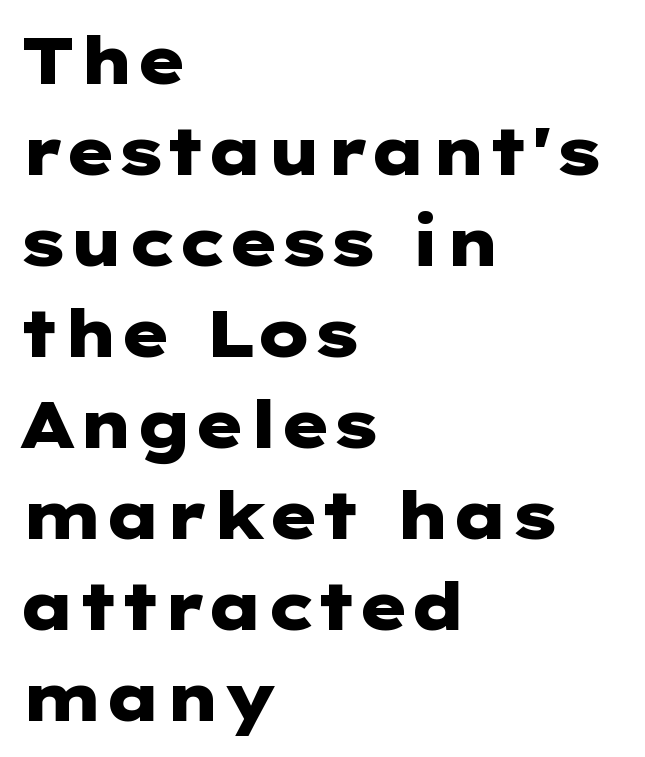
{"serif": "no", "italic": "no", "bold": "yes", "weight": "heavy", "width": "wide", "stroke_contrast": "low", "x_height": "medium", "underline": "no", "align": "left", "line_spacing": "normal", "line_spacing_ratio": 1.4, "letter_spacing": "normal", "letter_spacing_em": 0.0, "glyph_px": 65}
